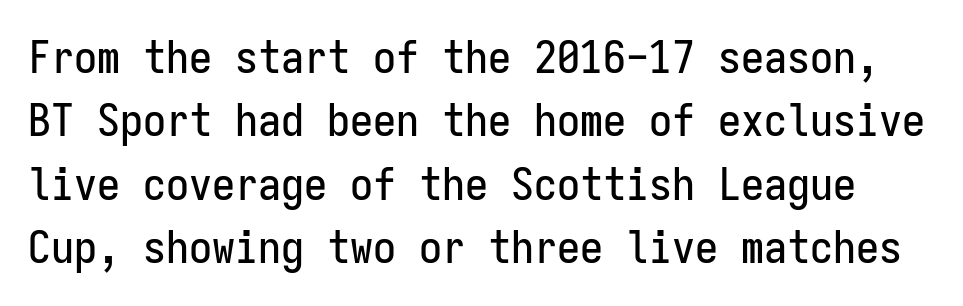
Q: Is the text italic (slanted)? A: No, it is upright.
Q: Is the typeface a serif or a sans-serif typeface? A: Sans-serif.
Q: Is the text underlined? A: No.
Q: Is the spacing between letters normal or unusually wide? A: Normal.
Q: Is the spacing between lines tight, normal or loose? A: Normal.
Q: Width (condensed, normal, or wide)? A: Condensed.
Q: Stroke contrast? A: Low.
Q: x-height? A: Medium.
Q: Monospaced? A: Yes.
